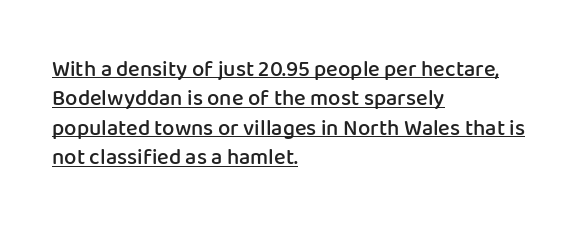
Q: Is the text bold? A: Semi-bold.
Q: Is the text italic (slanted)? A: No, it is upright.
Q: Is the text underlined? A: Yes.
Q: How is the paragraph aligned? A: Left-aligned.
Q: Is the spacing between letters normal or unusually wide? A: Normal.
Q: Is the spacing between lines tight, normal or loose? A: Normal.
